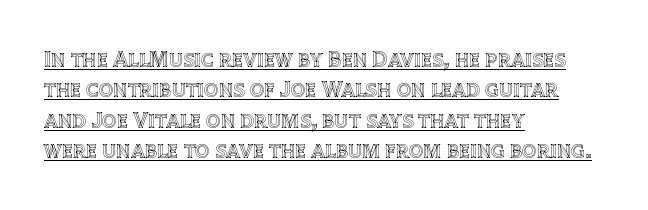
The image shows 23 px text type, upright; set left-aligned, normal line spacing (1.32x), normal letter spacing, underlined.
